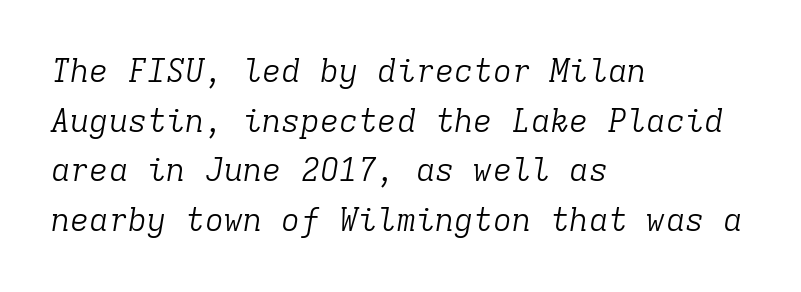
The image shows 32 px light serif type, italic (leaning right), monospaced; set left-aligned, normal line spacing (1.55x), normal letter spacing, not underlined; low stroke contrast and a medium x-height.
